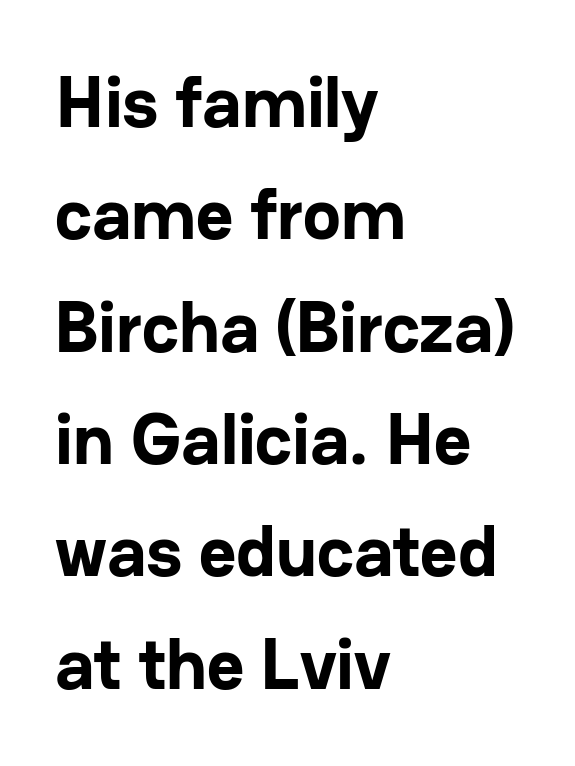
The line-height multiplier appears to be the usual default. Thick stems and heavy bowls — unmistakably bold. The rendering uses natural spacing where letterforms have individual widths. Visually the block forms a straight wall on the left and a jagged coastline on the right. The foot of each line stays bare and open. How are the letters spaced? Ordinarily, with no added tracking.
